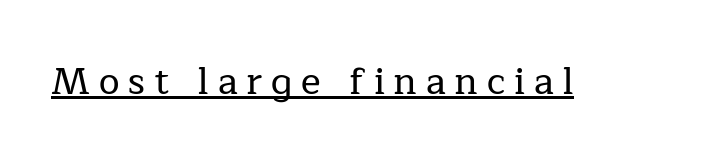
The image shows 37 px serif type, upright; set unusually wide letter spacing (+0.24 em), underlined; low stroke contrast and a medium x-height.
